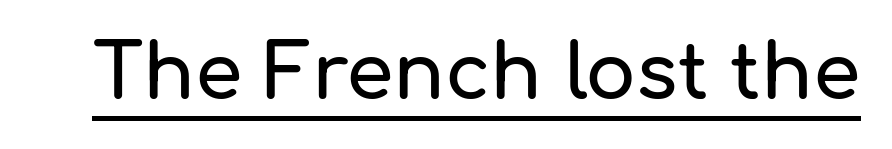
{"serif": "no", "italic": "no", "width": "normal", "stroke_contrast": "low", "x_height": "medium", "monospaced": "no", "underline": "yes", "letter_spacing": "normal", "letter_spacing_em": 0.0, "glyph_px": 76}
